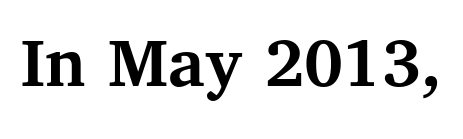
{"serif": "yes", "italic": "no", "bold": "yes", "weight": "semibold", "width": "normal", "stroke_contrast": "medium", "x_height": "medium", "monospaced": "no", "underline": "no", "letter_spacing": "normal", "letter_spacing_em": 0.0, "glyph_px": 74}
